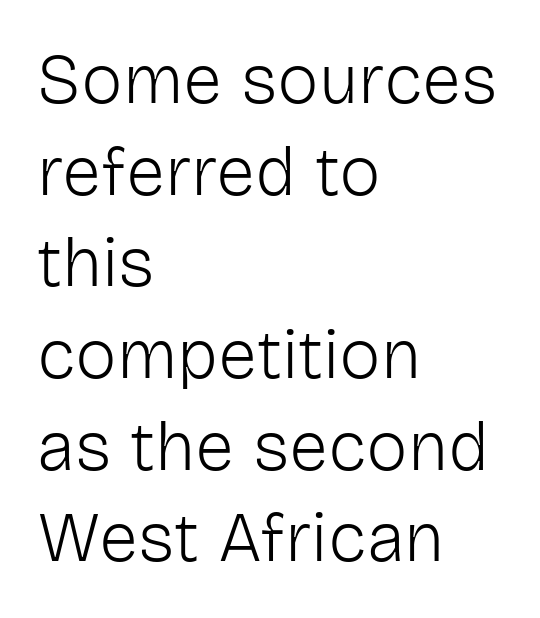
The image shows 70 px light sans-serif type, upright; set left-aligned, normal line spacing (1.31x), normal letter spacing, not underlined; low stroke contrast and a medium x-height.
